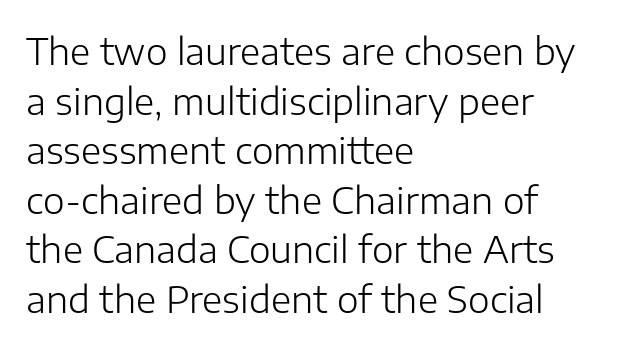
{"serif": "no", "italic": "no", "bold": "no", "weight": "light", "width": "normal", "stroke_contrast": "low", "x_height": "medium", "monospaced": "no", "underline": "no", "align": "left", "line_spacing": "normal", "line_spacing_ratio": 1.34, "letter_spacing": "normal", "letter_spacing_em": 0.0, "glyph_px": 37}
